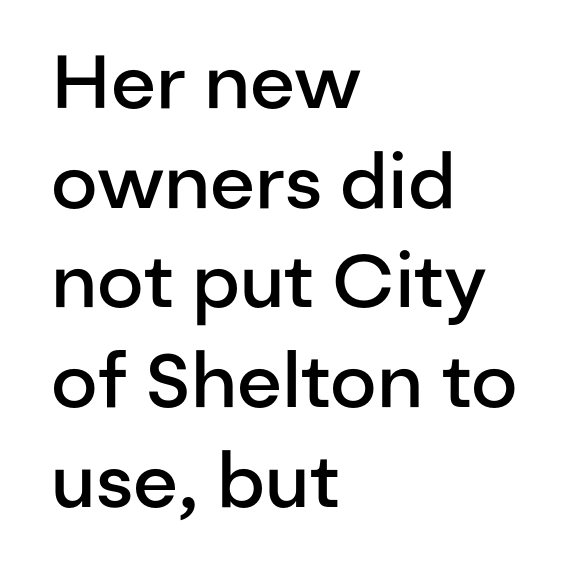
Q: Is the text bold? A: Semi-bold.
Q: Is the text italic (slanted)? A: No, it is upright.
Q: Is the typeface a serif or a sans-serif typeface? A: Sans-serif.
Q: Is the text underlined? A: No.
Q: How is the paragraph aligned? A: Left-aligned.
Q: Is the spacing between letters normal or unusually wide? A: Normal.
Q: Is the spacing between lines tight, normal or loose? A: Normal.
Q: Width (condensed, normal, or wide)? A: Normal.
Q: Stroke contrast? A: Low.
Q: x-height? A: Medium.
Q: Monospaced? A: No.
